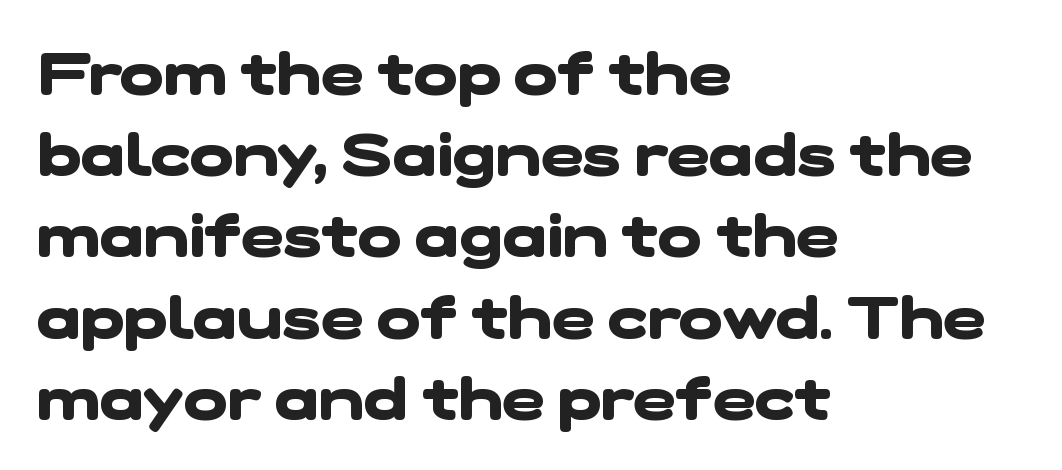
The image shows 58 px heavy, wide sans-serif type; set left-aligned, normal line spacing (1.4x), normal letter spacing, not underlined; low stroke contrast and a medium x-height.
